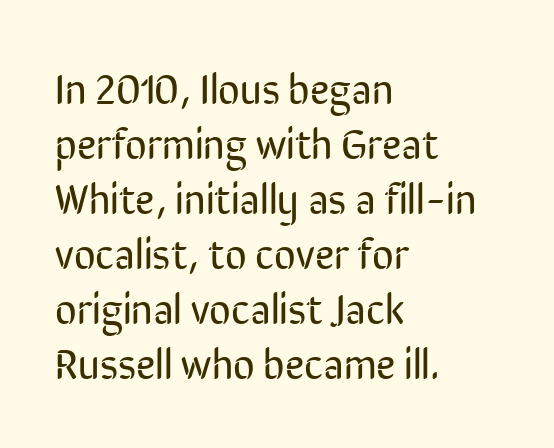
The image shows 42 px regular-weight, condensed sans-serif type, upright; set left-aligned, normal line spacing (1.31x), normal letter spacing, not underlined; low stroke contrast and a medium x-height.
